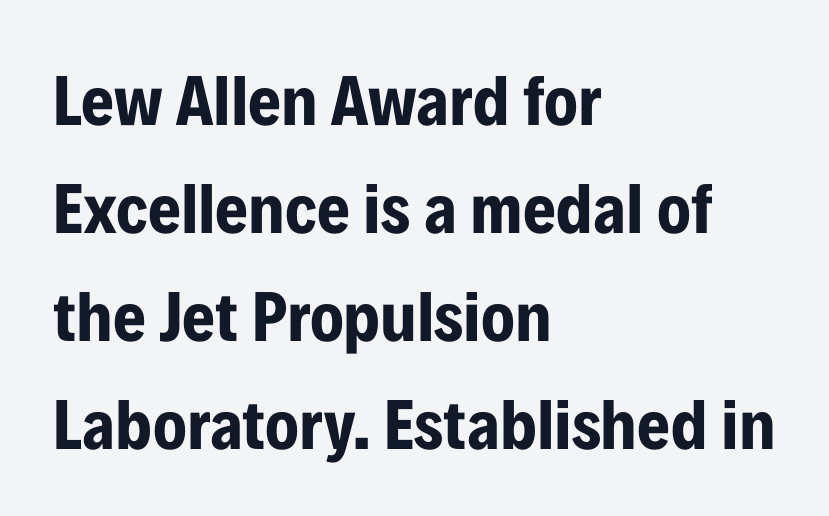
{"serif": "no", "italic": "no", "bold": "yes", "weight": "bold", "width": "condensed", "stroke_contrast": "low", "x_height": "medium", "monospaced": "no", "underline": "no", "align": "left", "line_spacing": "normal", "line_spacing_ratio": 1.52, "letter_spacing": "normal", "letter_spacing_em": 0.0, "glyph_px": 71}
